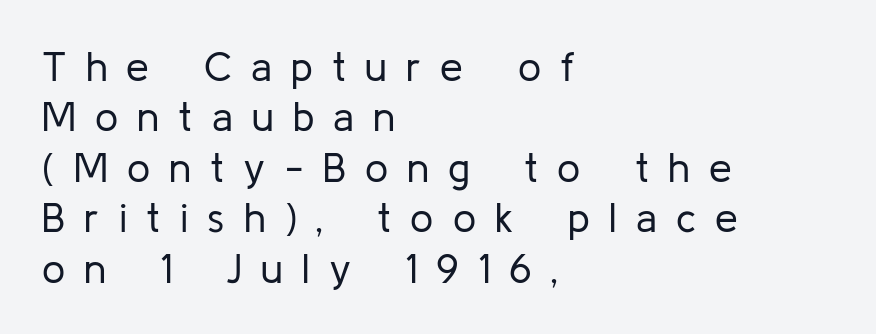
{"serif": "no", "italic": "no", "bold": "no", "weight": "regular", "width": "normal", "stroke_contrast": "low", "x_height": "medium", "monospaced": "no", "underline": "no", "align": "left", "line_spacing_ratio": 1.23, "letter_spacing": "wide", "letter_spacing_em": 0.47, "glyph_px": 41}
